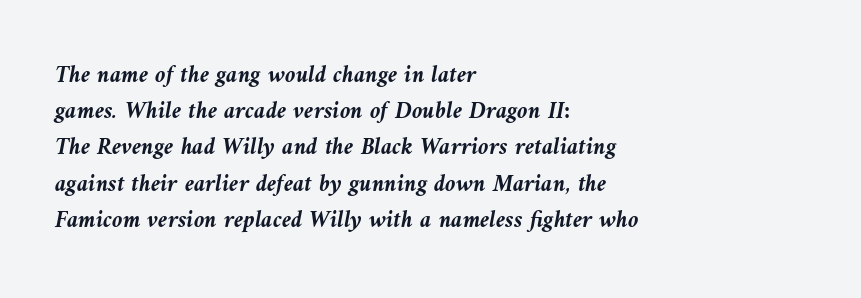
Q: Is the text bold? A: Yes.
Q: Is the text italic (slanted)? A: Yes, it leans left by about 9 degrees.
Q: Is the text underlined? A: No.
Q: How is the paragraph aligned? A: Left-aligned.
Q: Is the spacing between letters normal or unusually wide? A: Normal.
Q: Is the spacing between lines tight, normal or loose? A: Normal.
